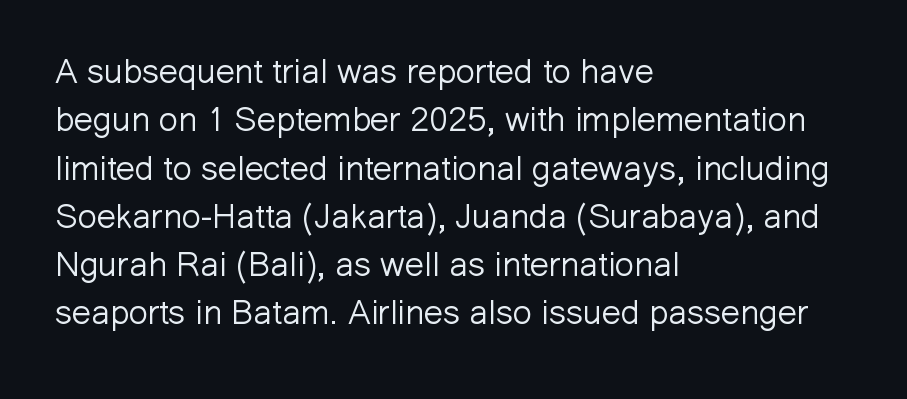
Q: Is the text bold? A: No.
Q: Is the text italic (slanted)? A: No, it is upright.
Q: Is the typeface a serif or a sans-serif typeface? A: Sans-serif.
Q: Is the text underlined? A: No.
Q: How is the paragraph aligned? A: Left-aligned.
Q: Is the spacing between letters normal or unusually wide? A: Normal.
Q: Is the spacing between lines tight, normal or loose? A: Normal.
Q: Width (condensed, normal, or wide)? A: Normal.
Q: Stroke contrast? A: Low.
Q: x-height? A: Medium.
Q: Monospaced? A: No.
